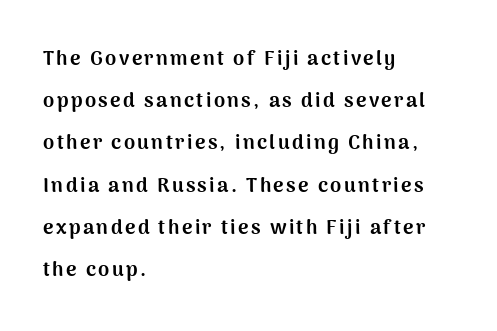
{"italic": "no", "bold": "yes", "underline": "no", "align": "left", "line_spacing": "loose", "line_spacing_ratio": 2.11, "glyph_px": 20}
